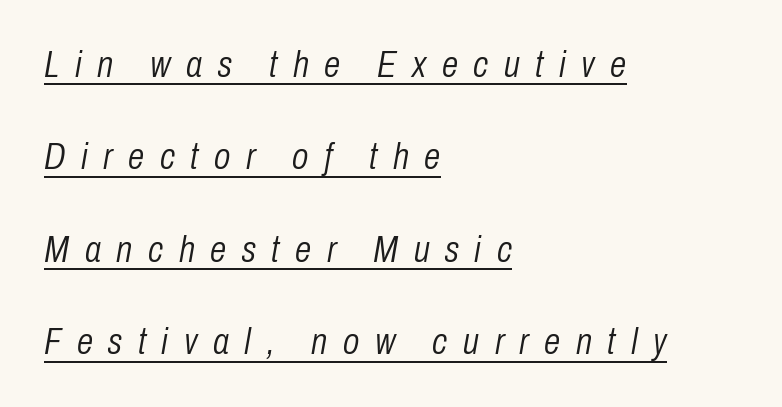
The image shows 37 px light, condensed type, italic (leaning right); set left-aligned, loose line spacing (2.5x), unusually wide letter spacing (+0.42 em), underlined; low stroke contrast and a medium x-height.
